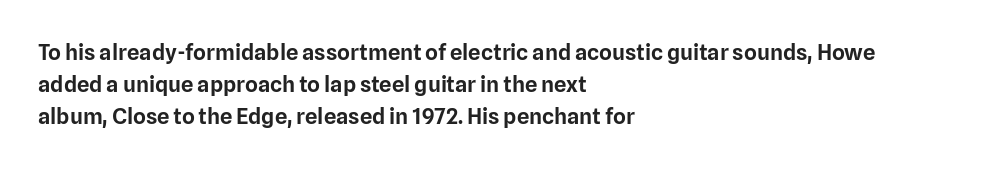
Q: Is the text italic (slanted)? A: No, it is upright.
Q: Is the text underlined? A: No.
Q: How is the paragraph aligned? A: Left-aligned.
Q: Is the spacing between letters normal or unusually wide? A: Normal.
Q: Is the spacing between lines tight, normal or loose? A: Normal.
